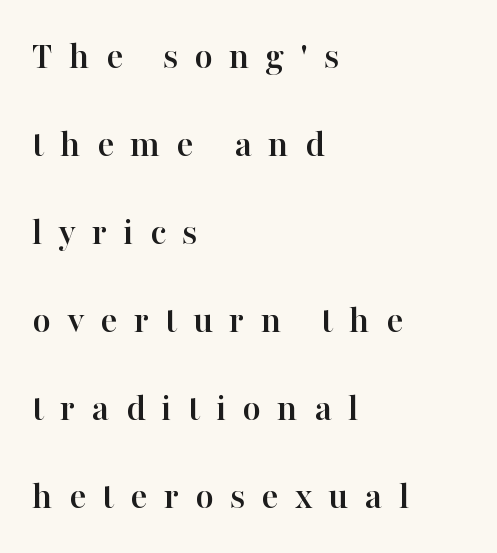
The image shows 40 px serif type, upright; set left-aligned, loose line spacing (2.2x), unusually wide letter spacing (+0.4 em), not underlined; high stroke contrast and a medium x-height.
